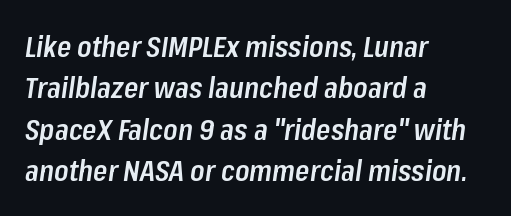
On the weight axis this lands at semibold, roughly 600. The passage shown is not underscored anywhere. Caption: multi-line text, flush left, ragged right. Standard letterfit; no display-style spreading of the glyphs. These lines sit exactly where default settings would place them. You could not count columns in this text — the font is proportionally spaced.
